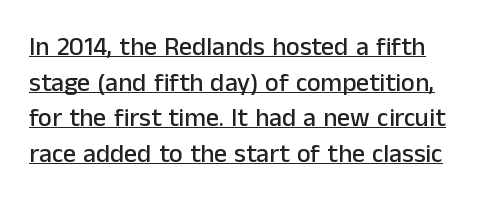
Q: Is the text italic (slanted)? A: No, it is upright.
Q: Is the text underlined? A: Yes.
Q: Is the spacing between letters normal or unusually wide? A: Normal.
Q: Is the spacing between lines tight, normal or loose? A: Normal.
